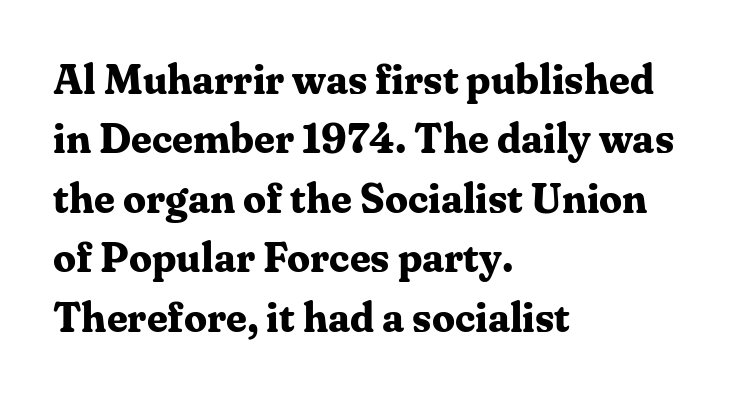
Lines of text with bare space underneath. The passage shown is typeset with a serif family. The characters look thick and weighty, a clear bold. The ragged edge is on the right, which tells us the setting is flush left.
